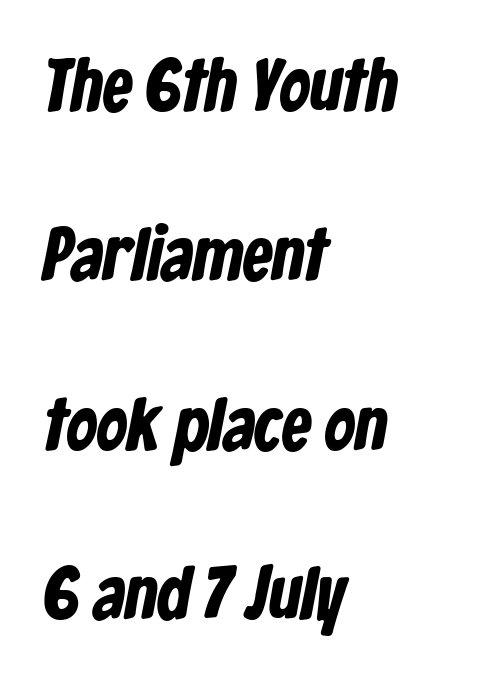
{"serif": "no", "bold": "yes", "weight": "bold", "width": "condensed", "stroke_contrast": "low", "x_height": "medium", "monospaced": "no", "underline": "no", "align": "left", "line_spacing": "loose", "line_spacing_ratio": 2.26, "letter_spacing": "normal", "letter_spacing_em": 0.0, "glyph_px": 75}
